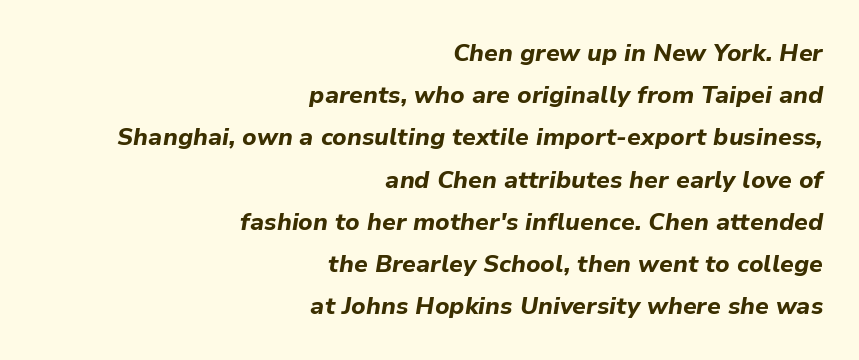
The image shows 24 px bold type, italic (leaning right); set right-aligned, line spacing 1.76x, normal letter spacing, not underlined.
